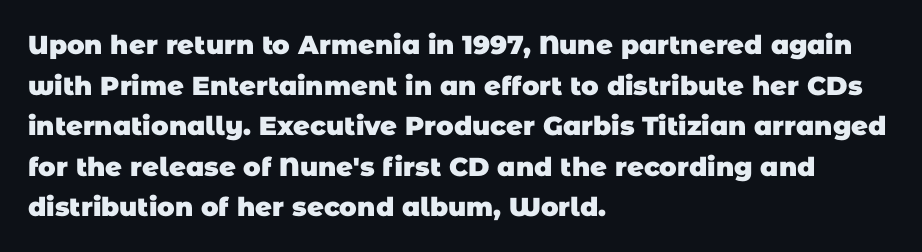
Q: Is the text bold? A: Yes.
Q: Is the text underlined? A: No.
Q: How is the paragraph aligned? A: Left-aligned.
Q: Is the spacing between letters normal or unusually wide? A: Normal.
Q: Is the spacing between lines tight, normal or loose? A: Normal.
